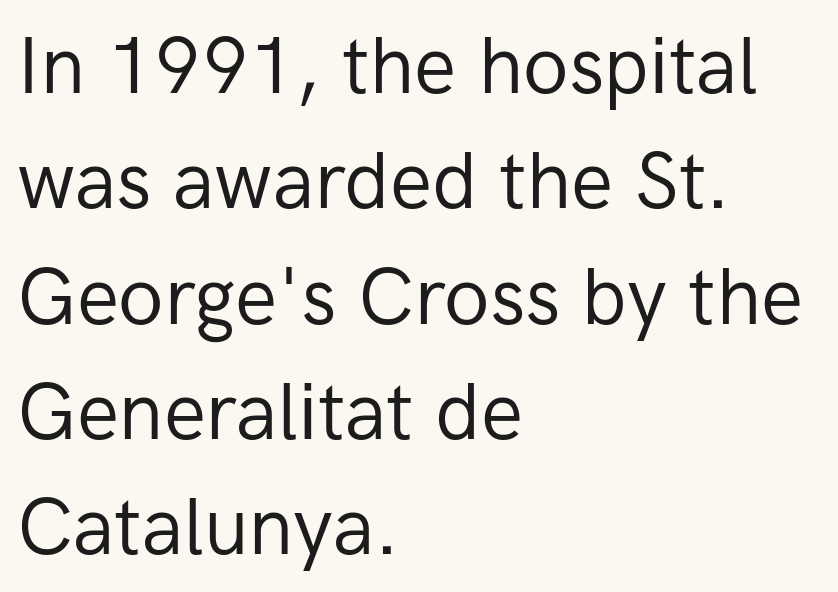
Notice how descenders clear the ascenders below comfortably — that's standard leading. Look at the tracking — it's just the regular setting, nothing added. A typesetter would call this proportional, since set widths differ per character. Stroke thickness stays within the range of a standard reading face or lighter. The compositor pushed each line to the left boundary.
